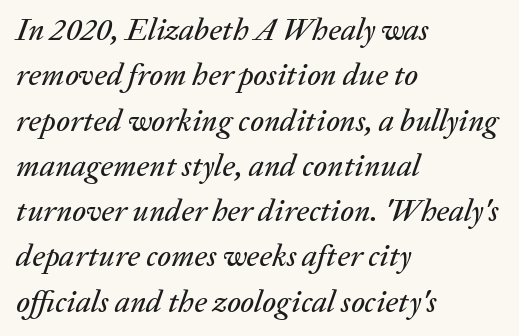
Typeset ragged right — the left edge is the straight one. Designer's note — italics engaged. Honestly, the row spacing looks completely unremarkable. Decoration check: the copy has no underline.
